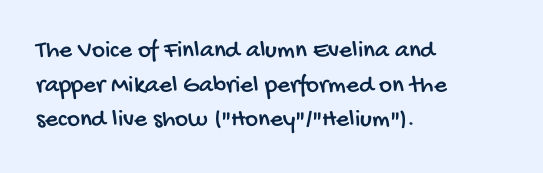
Q: Is the text underlined? A: No.
Q: How is the paragraph aligned? A: Left-aligned.
Q: Is the spacing between letters normal or unusually wide? A: Normal.
Q: Is the spacing between lines tight, normal or loose? A: Normal.
